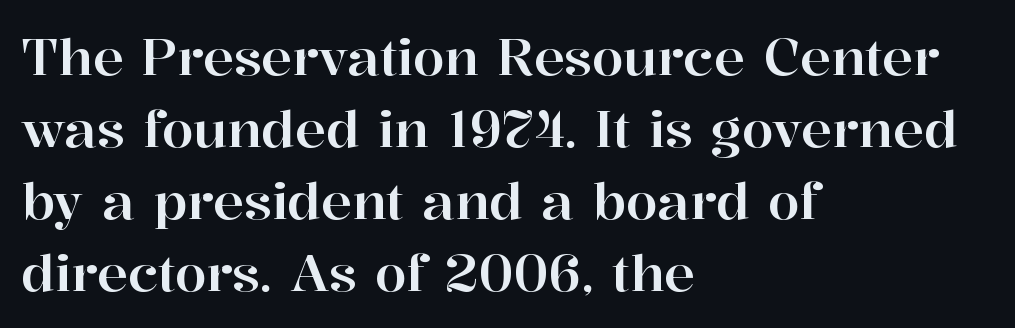
The image shows 51 px serif type, upright; set left-aligned, normal line spacing (1.41x), normal letter spacing, not underlined; high stroke contrast and a medium x-height.
